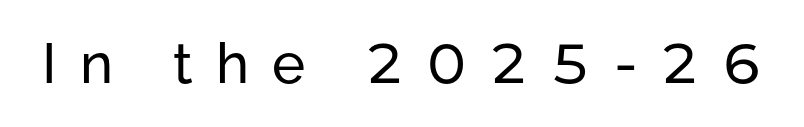
The image shows 56 px sans-serif type, upright; set unusually wide letter spacing (+0.41 em), not underlined; low stroke contrast and a medium x-height.
